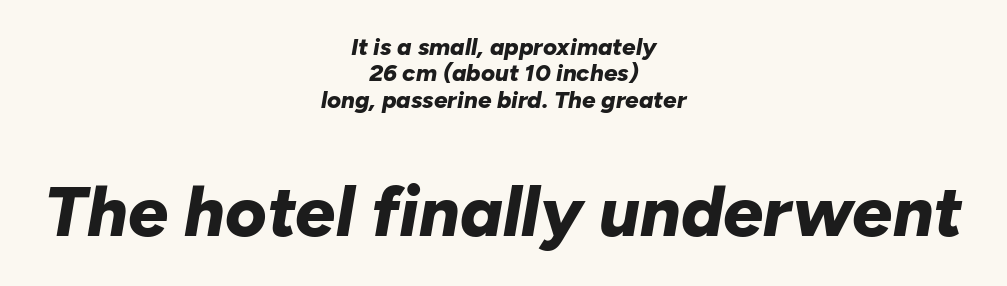
{"italic": "yes", "lean": "right", "slant_degrees": 10, "bold": "yes", "weight": "bold", "width": "normal", "stroke_contrast": "low", "x_height": "medium", "monospaced": "no", "underline": "no", "align": "center", "line_spacing": "tight", "line_spacing_ratio": 1.1, "letter_spacing": "normal", "letter_spacing_em": 0.0, "larger_block": "second", "size_ratio": 2.96, "glyph_px": 71}
